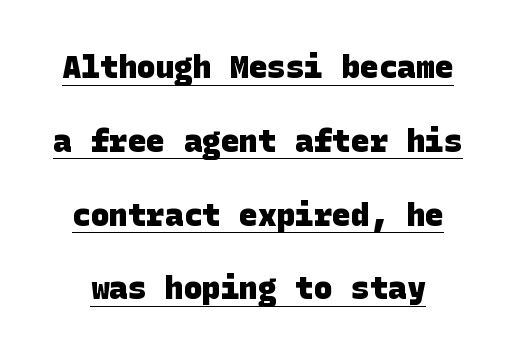
Each word holds together tightly as a unit, with standard inter-letter gaps. Line spacing here is loose. A typesetter would label this face a sans. Typographic density is high because the face is bold. Descenders here cross a horizontal rule under the line.
